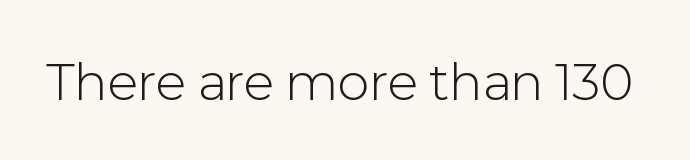
The type family on display is of the sans-serif kind. Tracking value appears to be zero — textbook default spacing. Style check: upright. Do the characters align in a grid? No, the font is proportional. Lines of text with bare space underneath.
